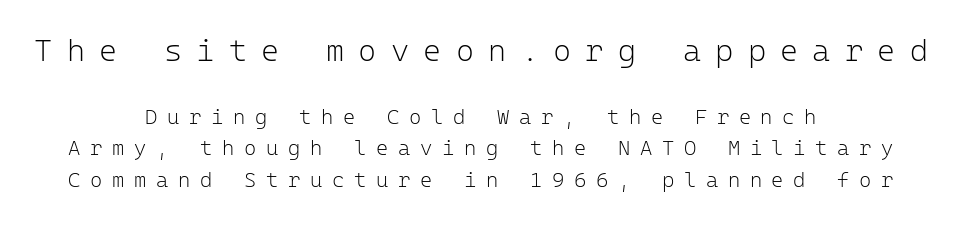
Horizontally, the lines are justified to the midpoint only. Regarding serifs, this sample does without them. Looks like terminal output: every glyph gets an equal slot. Summary of vertical rhythm: regular, with standard interline spacing. The area under the type is left untouched.
